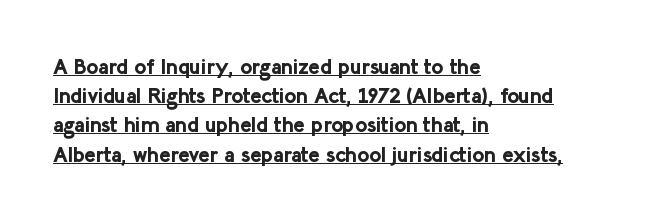
{"italic": "no", "bold": "yes", "underline": "yes", "align": "left", "line_spacing": "normal", "line_spacing_ratio": 1.39, "letter_spacing": "normal", "letter_spacing_em": 0.0, "glyph_px": 21}
